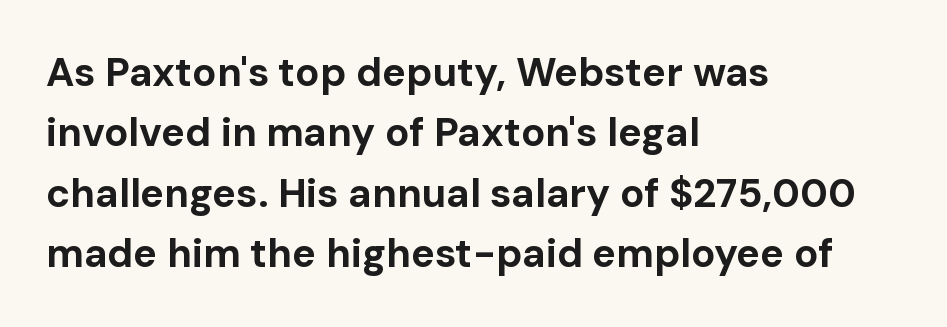
{"serif": "no", "italic": "no", "bold": "yes", "weight": "bold", "width": "normal", "stroke_contrast": "low", "x_height": "medium", "monospaced": "no", "underline": "no", "align": "left", "line_spacing": "normal", "line_spacing_ratio": 1.51, "letter_spacing": "normal", "letter_spacing_em": 0.0, "glyph_px": 40}
